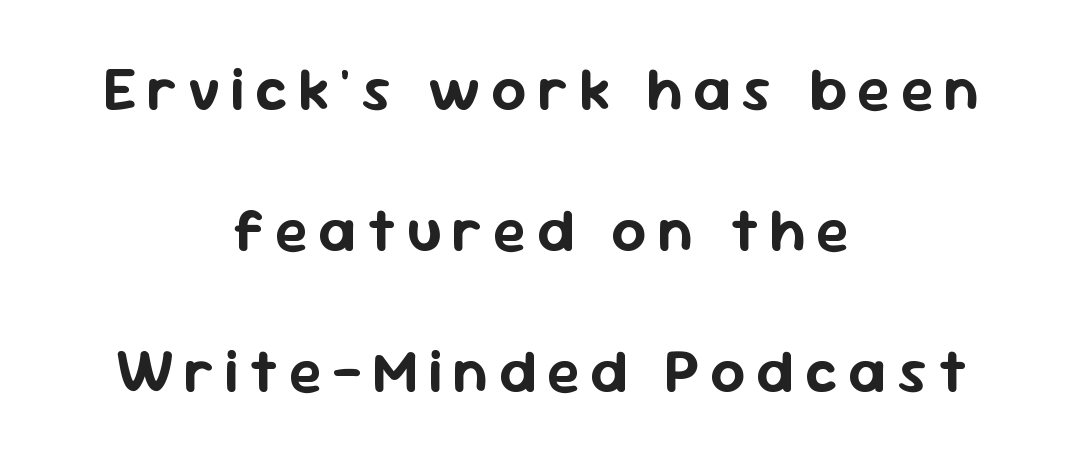
{"serif": "no", "italic": "no", "width": "normal", "stroke_contrast": "low", "x_height": "medium", "monospaced": "no", "underline": "no", "align": "center", "line_spacing": "loose", "line_spacing_ratio": 2.31, "glyph_px": 61}
